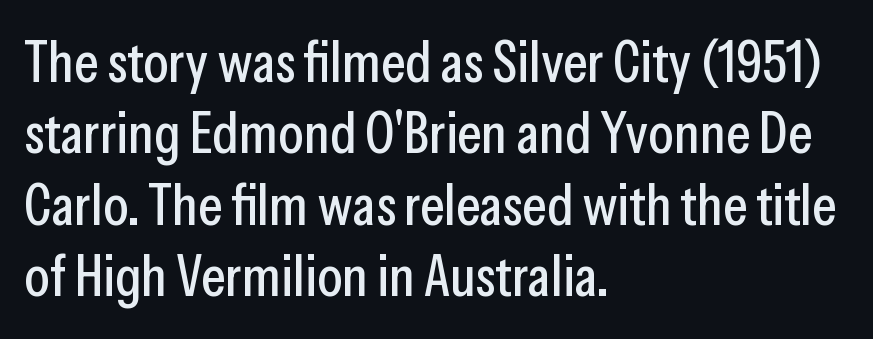
{"serif": "no", "italic": "no", "width": "condensed", "stroke_contrast": "low", "x_height": "medium", "monospaced": "no", "underline": "no", "align": "left", "line_spacing_ratio": 1.23, "letter_spacing": "normal", "letter_spacing_em": 0.0, "glyph_px": 58}
